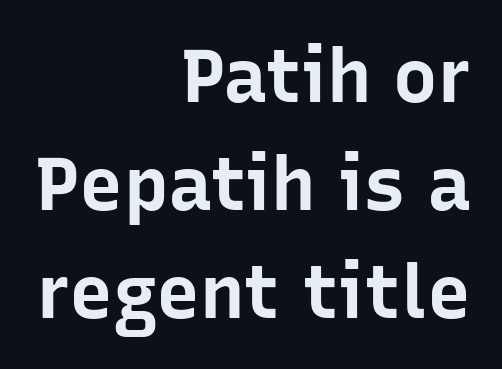
The image shows 74 px bold sans-serif type, upright; set right-aligned, normal line spacing (1.46x), normal letter spacing, not underlined; low stroke contrast and a medium x-height.
